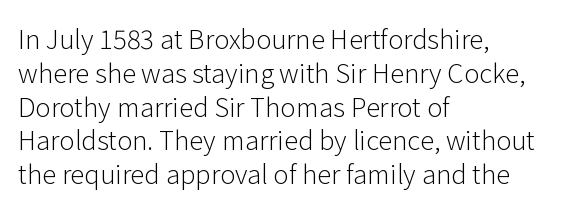
The image shows 26 px text type, upright; set left-aligned, normal line spacing (1.3x), normal letter spacing, not underlined.
